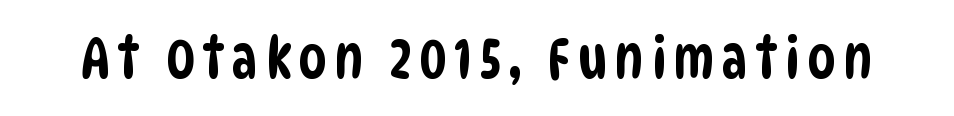
{"serif": "no", "width": "condensed", "stroke_contrast": "low", "x_height": "large", "monospaced": "no", "underline": "no", "glyph_px": 58}
